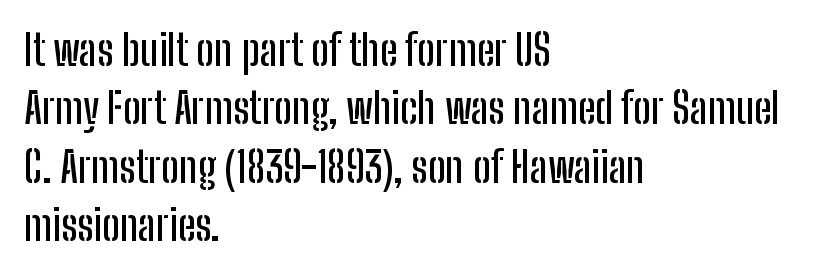
The image shows 42 px condensed sans-serif type, upright; set left-aligned, normal line spacing (1.39x), normal letter spacing, not underlined; low stroke contrast and a medium x-height.
